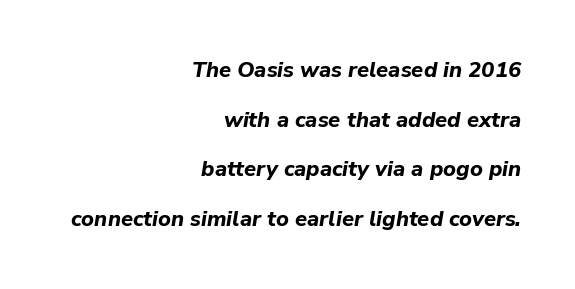
Q: Is the text bold? A: Yes.
Q: Is the text italic (slanted)? A: Yes, it leans right by about 9 degrees.
Q: Is the text underlined? A: No.
Q: How is the paragraph aligned? A: Right-aligned.
Q: Is the spacing between letters normal or unusually wide? A: Normal.
Q: Is the spacing between lines tight, normal or loose? A: Loose.
